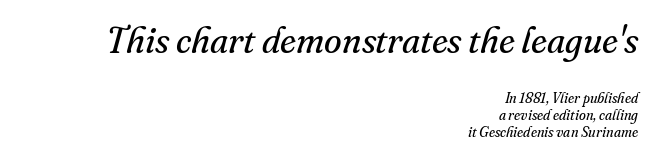
The image shows 36 px regular-weight serif type, italic (leaning right); set right-aligned, line spacing 1.2x, normal letter spacing, not underlined; the first (top) block is 2.57x larger; medium stroke contrast and a small x-height.
